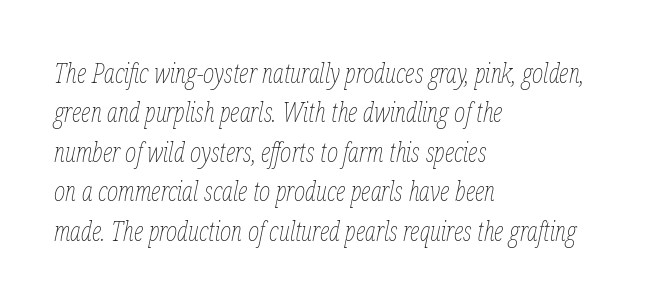
{"italic": "yes", "lean": "right", "slant_degrees": 12, "bold": "no", "underline": "no", "align": "left", "line_spacing": "normal", "line_spacing_ratio": 1.46, "letter_spacing": "normal", "letter_spacing_em": 0.0, "glyph_px": 27}
